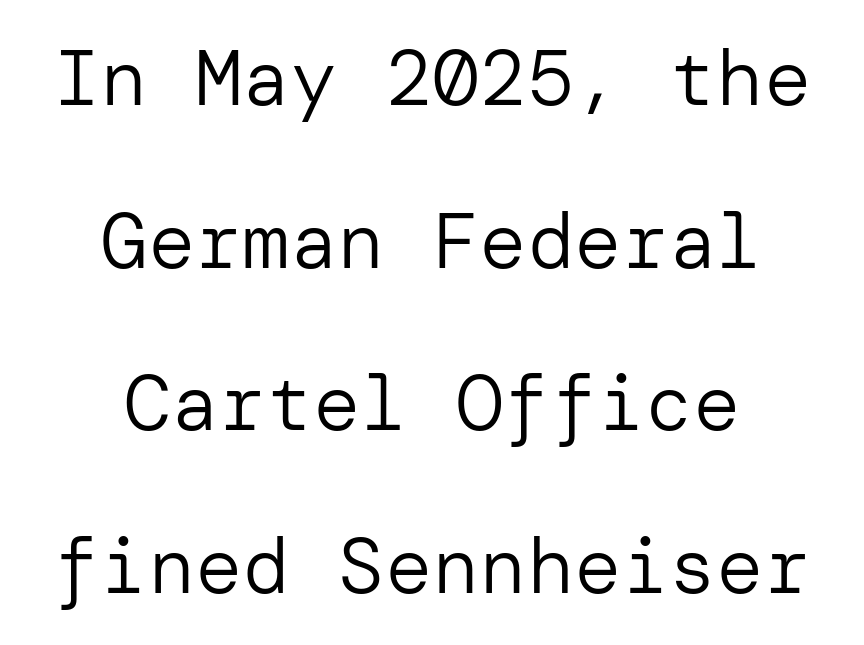
{"serif": "no", "italic": "no", "bold": "no", "weight": "regular", "width": "normal", "stroke_contrast": "low", "x_height": "medium", "underline": "no", "align": "center", "line_spacing": "loose", "line_spacing_ratio": 2.06, "letter_spacing": "normal", "letter_spacing_em": 0.0, "glyph_px": 79}
